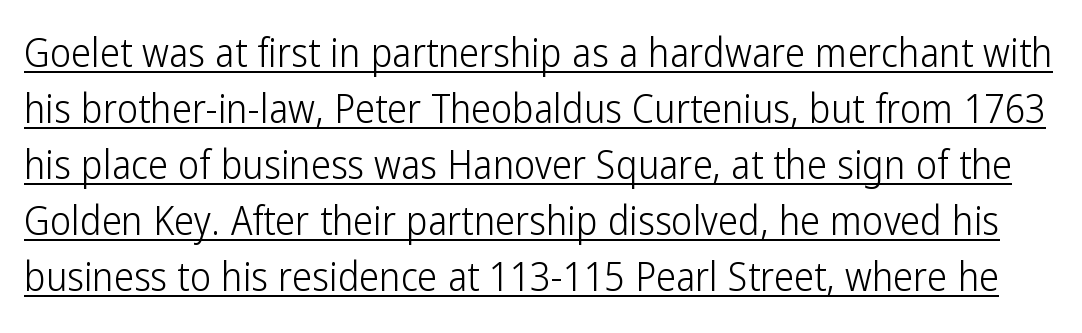
Q: Is the text bold? A: No.
Q: Is the text italic (slanted)? A: No, it is upright.
Q: Is the typeface a serif or a sans-serif typeface? A: Sans-serif.
Q: Is the text underlined? A: Yes.
Q: Is the spacing between letters normal or unusually wide? A: Normal.
Q: Is the spacing between lines tight, normal or loose? A: Normal.
Q: Width (condensed, normal, or wide)? A: Condensed.
Q: Stroke contrast? A: Low.
Q: x-height? A: Medium.
Q: Monospaced? A: No.
